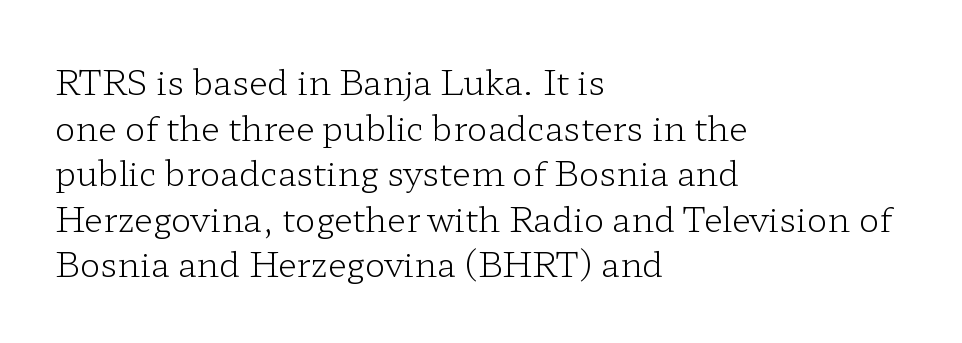
{"serif": "yes", "italic": "no", "bold": "no", "weight": "light", "width": "wide", "stroke_contrast": "low", "x_height": "medium", "monospaced": "no", "underline": "no", "align": "left", "line_spacing": "normal", "line_spacing_ratio": 1.34, "letter_spacing": "normal", "letter_spacing_em": 0.0, "glyph_px": 34}
